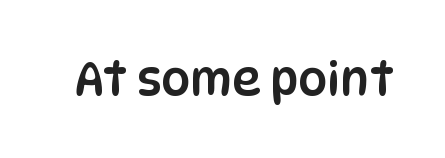
{"serif": "no", "italic": "no", "width": "condensed", "stroke_contrast": "low", "x_height": "large", "monospaced": "no", "underline": "no", "letter_spacing": "normal", "letter_spacing_em": 0.0, "glyph_px": 46}
